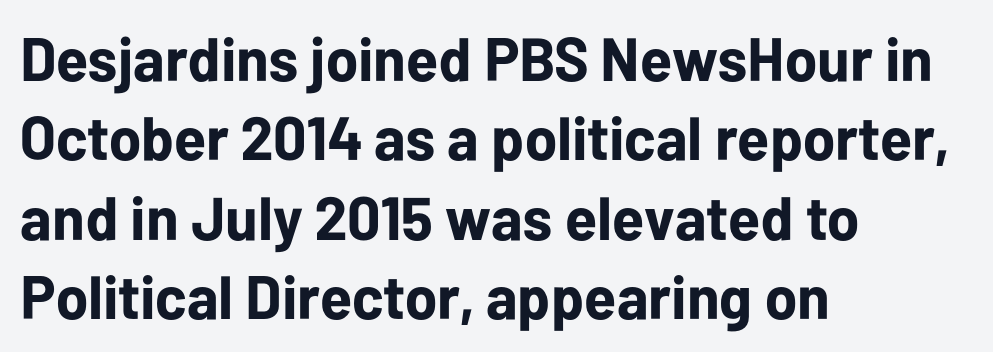
{"serif": "no", "italic": "no", "bold": "yes", "weight": "bold", "width": "normal", "stroke_contrast": "low", "x_height": "medium", "monospaced": "no", "underline": "no", "align": "left", "line_spacing": "normal", "line_spacing_ratio": 1.3, "letter_spacing": "normal", "letter_spacing_em": 0.0, "glyph_px": 61}
